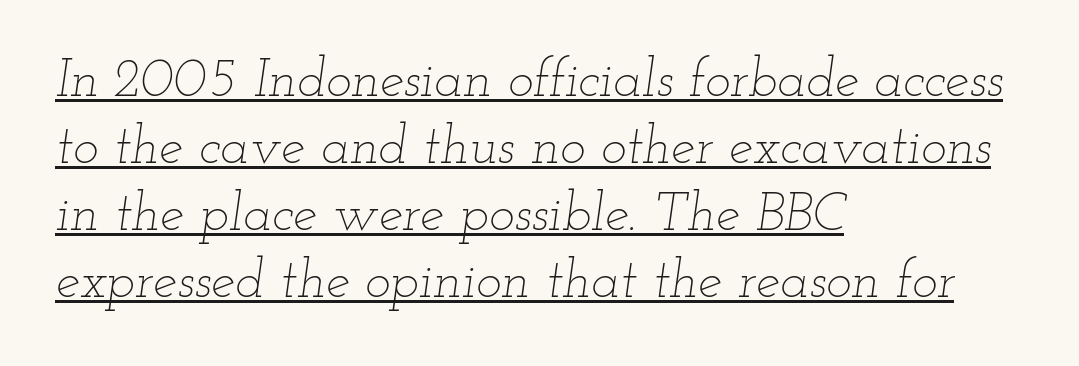
{"italic": "yes", "lean": "right", "slant_degrees": 12, "bold": "no", "weight": "thin", "width": "wide", "stroke_contrast": "low", "x_height": "small", "monospaced": "no", "underline": "yes", "align": "left", "line_spacing_ratio": 1.24, "letter_spacing": "normal", "letter_spacing_em": 0.0, "glyph_px": 54}
